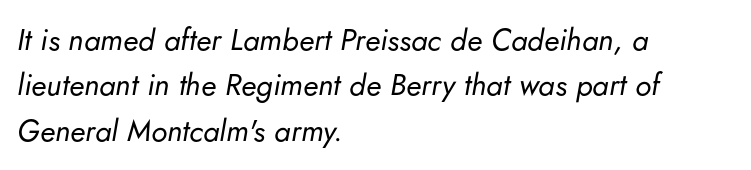
Each word holds together tightly as a unit, with standard inter-letter gaps. The whole block is typeset with a tilt. The characters are drawn with everyday or finer stroke widths. Has an underline been added? It has not. The vertical gap from one line to the next is medium. The passage shown is typed in a proportional face where columns would drift.
